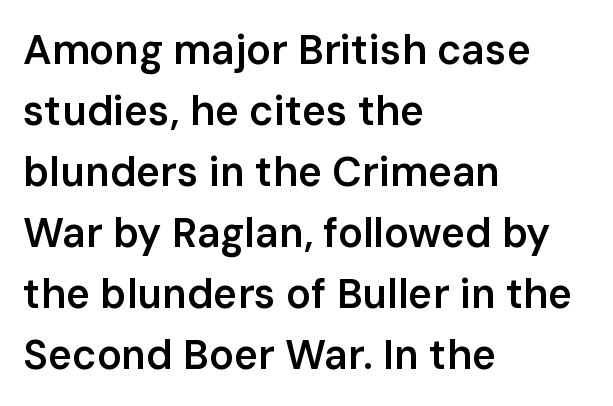
Q: Is the text bold? A: Semi-bold.
Q: Is the text italic (slanted)? A: No, it is upright.
Q: Is the typeface a serif or a sans-serif typeface? A: Sans-serif.
Q: Is the text underlined? A: No.
Q: How is the paragraph aligned? A: Left-aligned.
Q: Is the spacing between letters normal or unusually wide? A: Normal.
Q: Is the spacing between lines tight, normal or loose? A: Normal.
Q: Width (condensed, normal, or wide)? A: Normal.
Q: Stroke contrast? A: Low.
Q: x-height? A: Medium.
Q: Monospaced? A: No.
